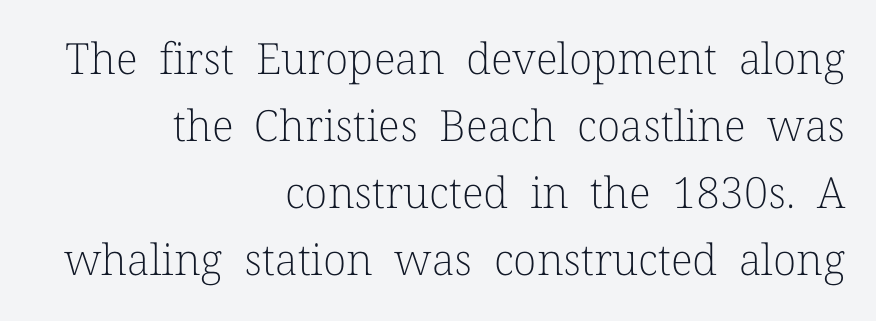
Does the copy run flush right? Yes — the right margin is perfectly even. Vertically, the passage feels balanced, rows spaced as you'd expect. Think of a printed novel: that variable character pitch is what you see here. Ordinary non-slanted type is in use. Anything drawn beneath the words? Only blank space.
